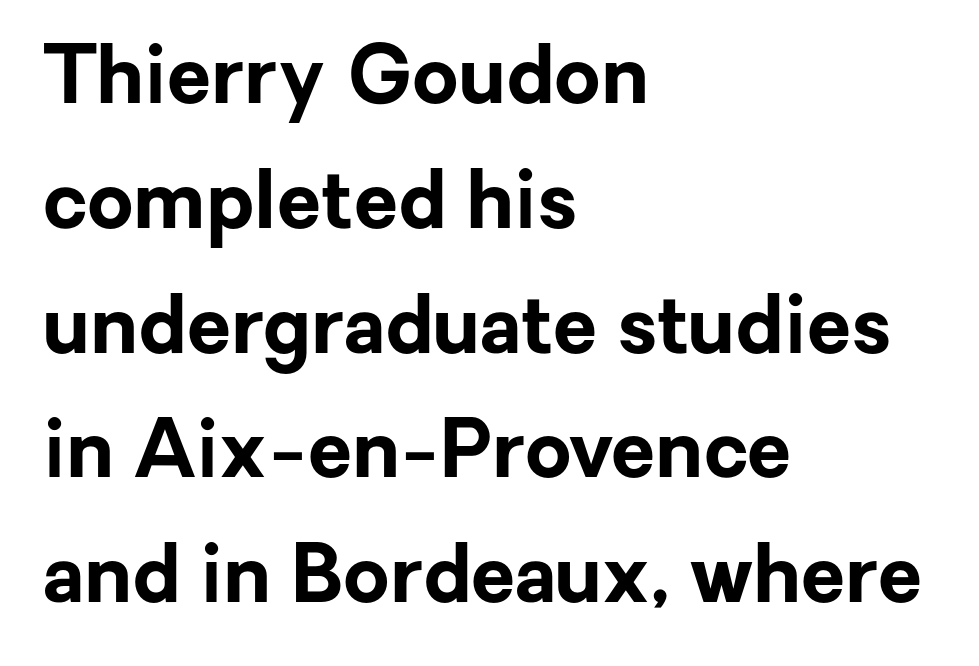
The image shows 80 px bold sans-serif type, upright; set left-aligned, normal line spacing (1.56x), normal letter spacing, not underlined; low stroke contrast and a medium x-height.
